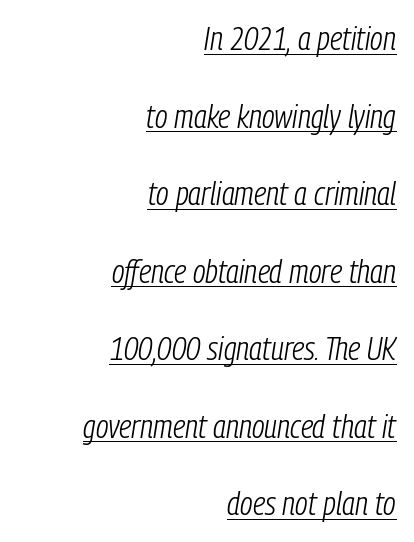
Q: Is the text bold? A: No.
Q: Is the text italic (slanted)? A: Yes, it leans right by about 9 degrees.
Q: Is the text underlined? A: Yes.
Q: How is the paragraph aligned? A: Right-aligned.
Q: Is the spacing between letters normal or unusually wide? A: Normal.
Q: Is the spacing between lines tight, normal or loose? A: Loose.
Q: Width (condensed, normal, or wide)? A: Condensed.
Q: Stroke contrast? A: Low.
Q: x-height? A: Medium.
Q: Monospaced? A: No.
